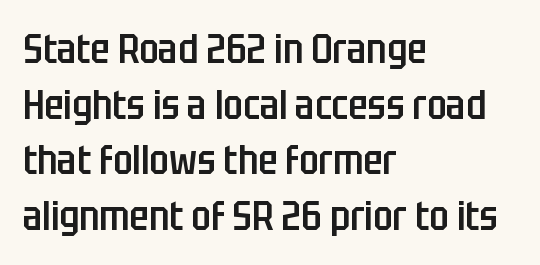
Q: Is the text bold? A: Semi-bold.
Q: Is the text italic (slanted)? A: No, it is upright.
Q: Is the typeface a serif or a sans-serif typeface? A: Sans-serif.
Q: Is the text underlined? A: No.
Q: How is the paragraph aligned? A: Left-aligned.
Q: Is the spacing between letters normal or unusually wide? A: Normal.
Q: Is the spacing between lines tight, normal or loose? A: Normal.
Q: Width (condensed, normal, or wide)? A: Condensed.
Q: Stroke contrast? A: Low.
Q: x-height? A: Large.
Q: Monospaced? A: No.
